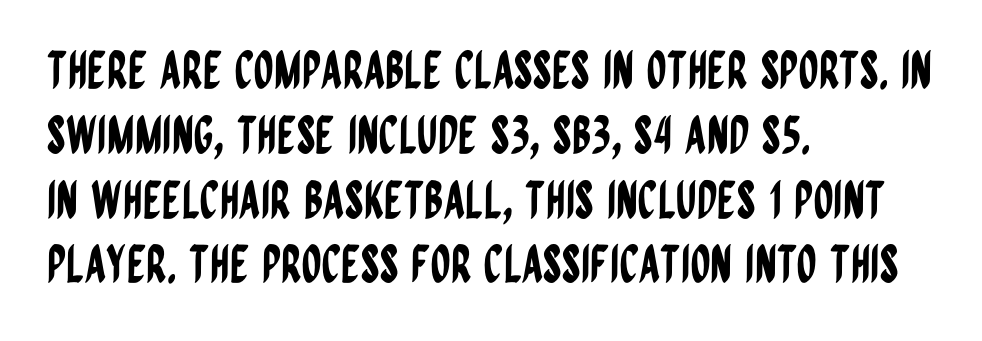
The image shows 51 px condensed sans-serif type, upright; set left-aligned, normal line spacing (1.27x), normal letter spacing, not underlined; low stroke contrast and a large x-height.
